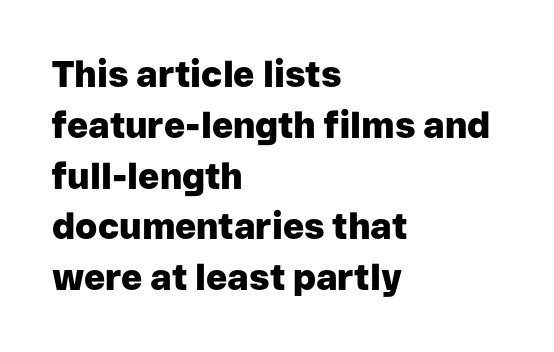
Q: Is the text bold? A: Yes.
Q: Is the text italic (slanted)? A: No, it is upright.
Q: Is the typeface a serif or a sans-serif typeface? A: Sans-serif.
Q: Is the text underlined? A: No.
Q: How is the paragraph aligned? A: Left-aligned.
Q: Is the spacing between letters normal or unusually wide? A: Normal.
Q: Is the spacing between lines tight, normal or loose? A: Normal.
Q: Width (condensed, normal, or wide)? A: Normal.
Q: Stroke contrast? A: Low.
Q: x-height? A: Medium.
Q: Monospaced? A: No.
